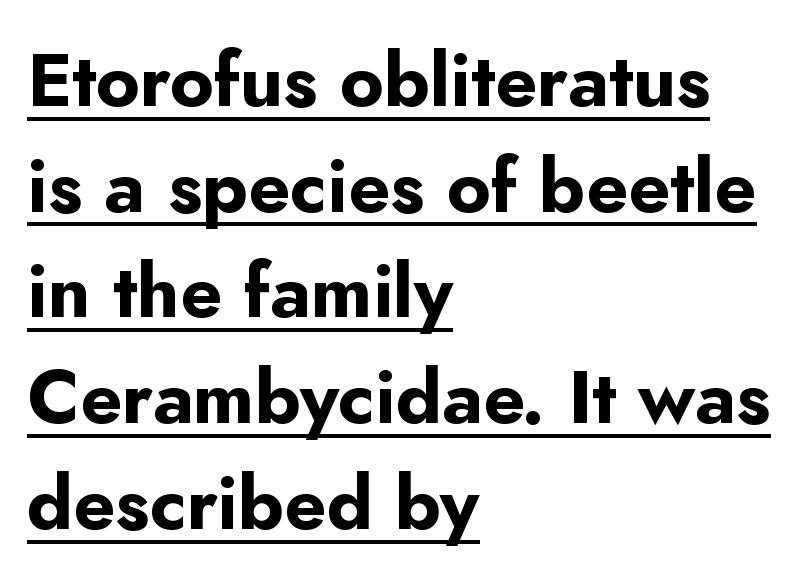
The image shows 75 px bold sans-serif type, upright; set left-aligned, normal line spacing (1.41x), normal letter spacing, underlined; low stroke contrast and a small x-height.
